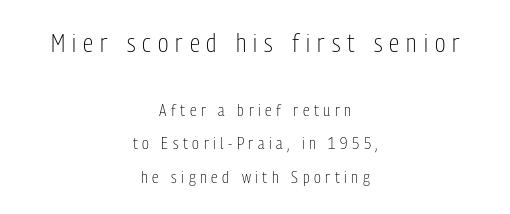
{"italic": "no", "bold": "no", "underline": "no", "align": "center", "line_spacing": "loose", "line_spacing_ratio": 1.99, "letter_spacing": "wide", "letter_spacing_em": 0.27, "larger_block": "first", "size_ratio": 1.53, "glyph_px": 26}
